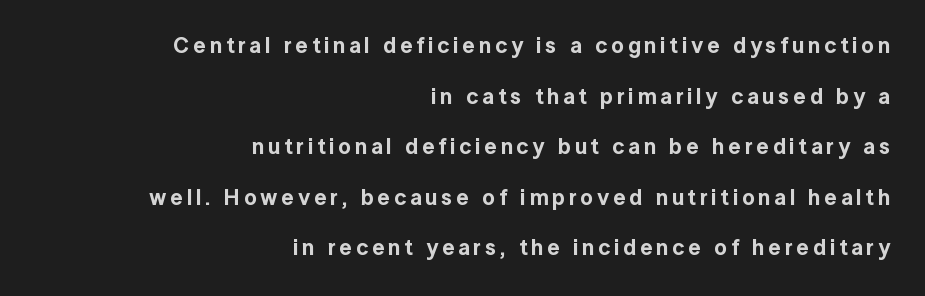
The image shows 22 px text type, upright; set right-aligned, loose line spacing (2.3x), not underlined.
